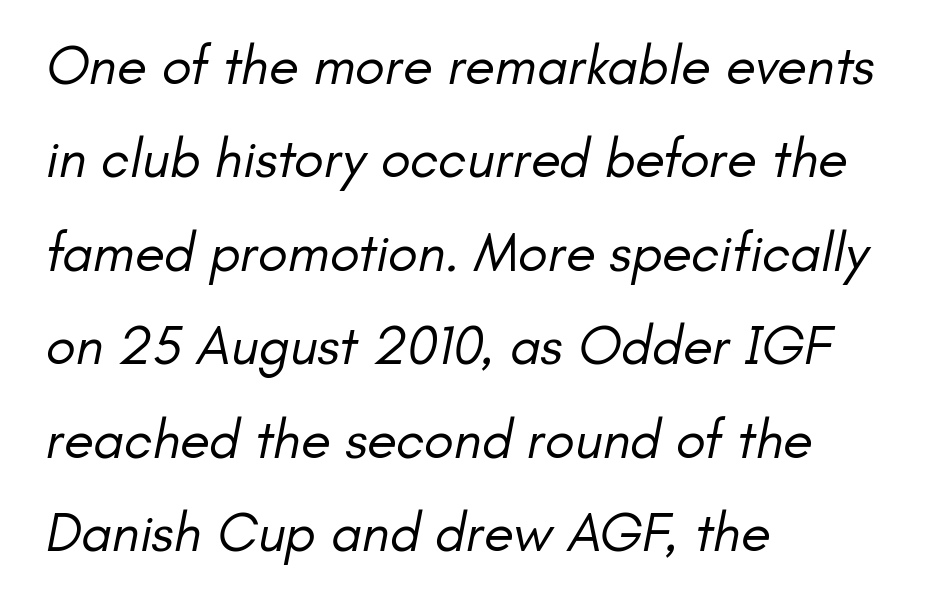
{"serif": "no", "bold": "no", "weight": "regular", "width": "normal", "stroke_contrast": "low", "x_height": "small", "monospaced": "no", "underline": "no", "align": "left", "line_spacing": "normal", "line_spacing_ratio": 1.7, "letter_spacing": "normal", "letter_spacing_em": 0.0, "glyph_px": 55}
